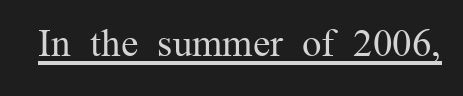
Q: Is the text bold? A: No.
Q: Is the text italic (slanted)? A: No, it is upright.
Q: Is the typeface a serif or a sans-serif typeface? A: Serif.
Q: Is the text underlined? A: Yes.
Q: Is the spacing between letters normal or unusually wide? A: Normal.
Q: Width (condensed, normal, or wide)? A: Normal.
Q: Stroke contrast? A: Medium.
Q: x-height? A: Medium.
Q: Monospaced? A: No.
